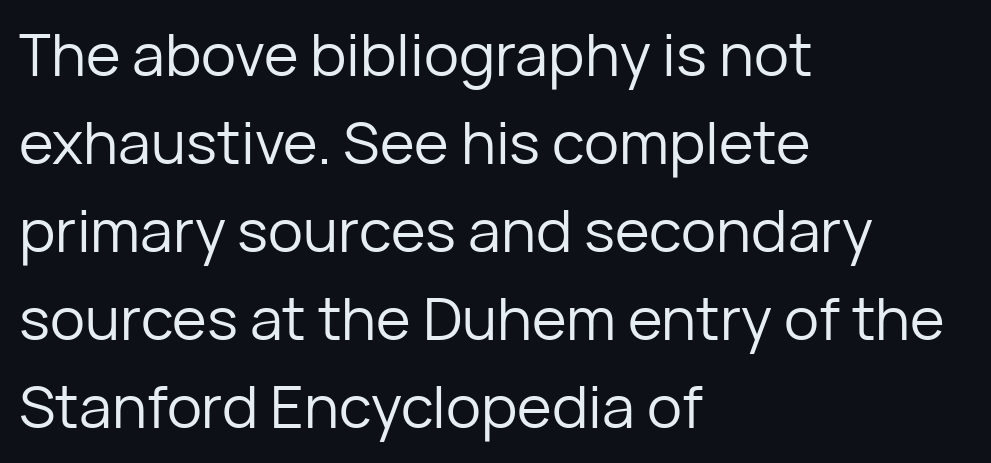
Posture: upright roman. Proportional: the letters do not fall into vertical columns. The passage shown is typeset with a sans-serif family. Horizontal bands of white between lines are of average thickness.
